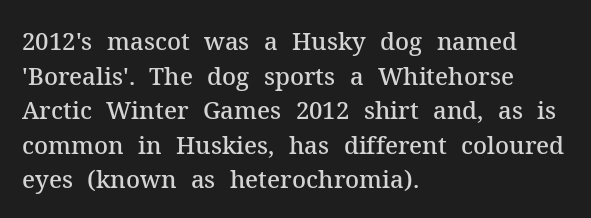
Q: Is the text bold? A: Semi-bold.
Q: Is the text italic (slanted)? A: No, it is upright.
Q: Is the text underlined? A: No.
Q: How is the paragraph aligned? A: Left-aligned.
Q: Is the spacing between letters normal or unusually wide? A: Normal.
Q: Is the spacing between lines tight, normal or loose? A: Normal.
